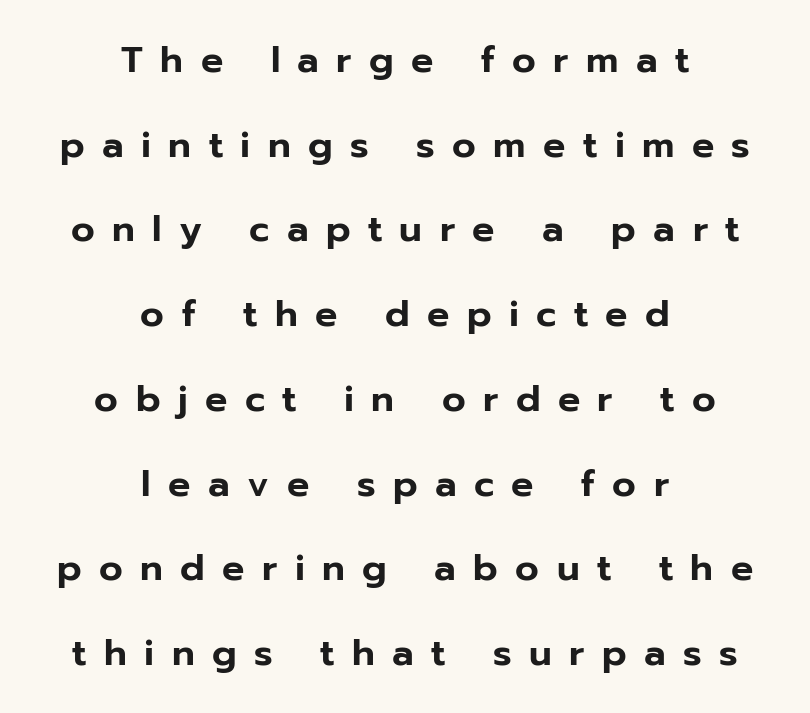
Q: Is the text italic (slanted)? A: No, it is upright.
Q: Is the typeface a serif or a sans-serif typeface? A: Sans-serif.
Q: Is the text underlined? A: No.
Q: How is the paragraph aligned? A: Centered.
Q: Is the spacing between letters normal or unusually wide? A: Unusually wide.
Q: Is the spacing between lines tight, normal or loose? A: Loose.
Q: Width (condensed, normal, or wide)? A: Normal.
Q: Stroke contrast? A: Low.
Q: x-height? A: Medium.
Q: Monospaced? A: No.
